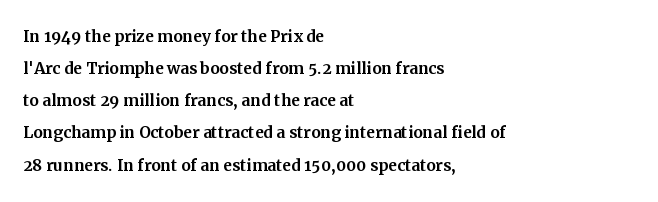
The image shows 21 px text type, upright; set left-aligned, normal line spacing (1.53x), normal letter spacing, not underlined.
